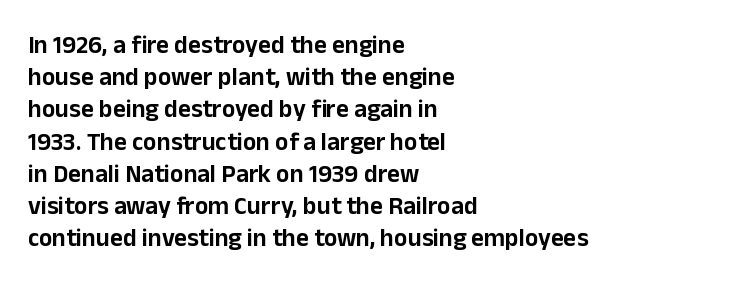
{"italic": "no", "underline": "no", "align": "left", "line_spacing": "normal", "line_spacing_ratio": 1.29, "letter_spacing": "normal", "letter_spacing_em": 0.0, "glyph_px": 25}
